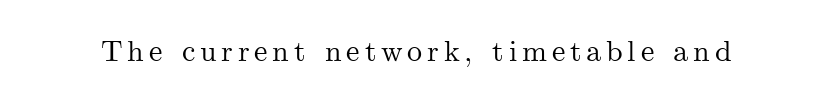
Q: Is the text italic (slanted)? A: No, it is upright.
Q: Is the typeface a serif or a sans-serif typeface? A: Serif.
Q: Is the text underlined? A: No.
Q: Width (condensed, normal, or wide)? A: Normal.
Q: Stroke contrast? A: Medium.
Q: x-height? A: Small.
Q: Monospaced? A: No.
